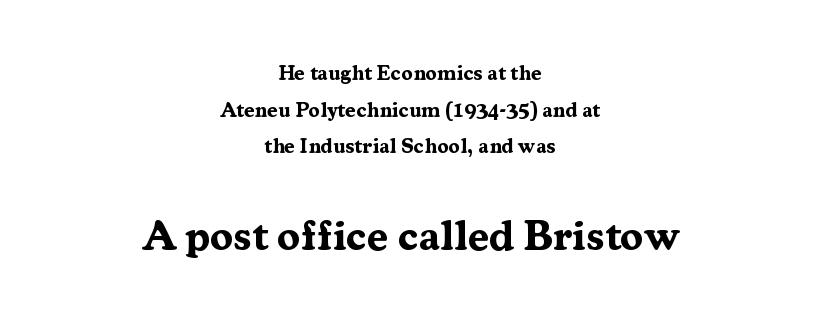
{"serif": "yes", "italic": "no", "bold": "yes", "weight": "bold", "width": "normal", "stroke_contrast": "medium", "x_height": "medium", "monospaced": "no", "underline": "no", "align": "center", "line_spacing_ratio": 1.75, "letter_spacing": "normal", "letter_spacing_em": 0.0, "larger_block": "second", "size_ratio": 2.0, "glyph_px": 42}
